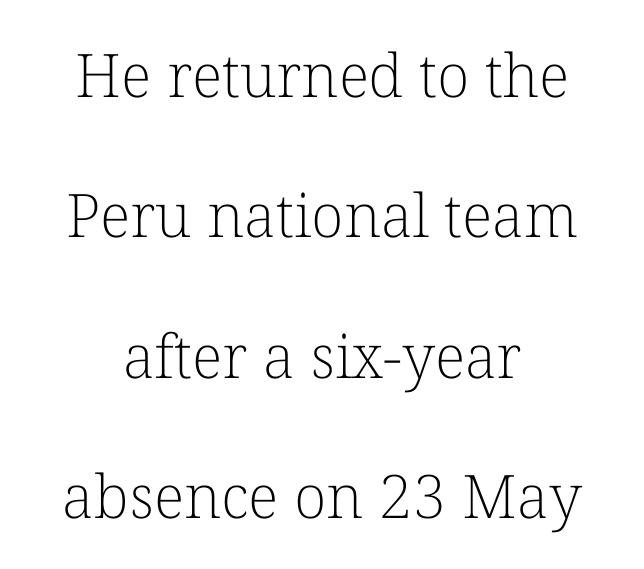
Q: Is the text bold? A: No.
Q: Is the text italic (slanted)? A: No, it is upright.
Q: Is the typeface a serif or a sans-serif typeface? A: Serif.
Q: Is the text underlined? A: No.
Q: How is the paragraph aligned? A: Centered.
Q: Is the spacing between letters normal or unusually wide? A: Normal.
Q: Is the spacing between lines tight, normal or loose? A: Loose.
Q: Width (condensed, normal, or wide)? A: Normal.
Q: Stroke contrast? A: Low.
Q: x-height? A: Medium.
Q: Monospaced? A: No.
